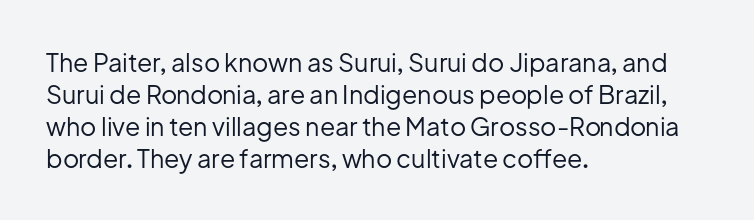
Q: Is the text bold? A: No.
Q: Is the text italic (slanted)? A: No, it is upright.
Q: Is the text underlined? A: No.
Q: How is the paragraph aligned? A: Left-aligned.
Q: Is the spacing between letters normal or unusually wide? A: Normal.
Q: Is the spacing between lines tight, normal or loose? A: Normal.
